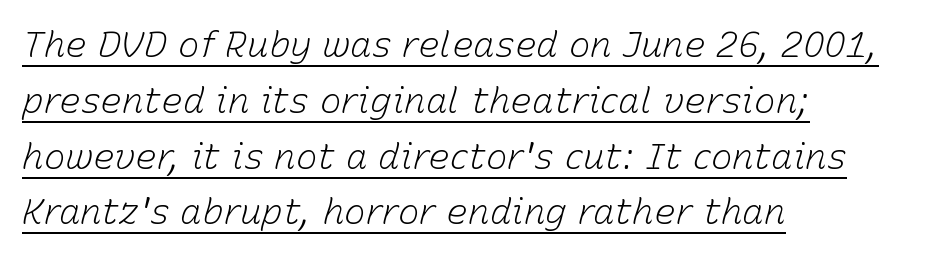
Q: Is the text bold? A: No.
Q: Is the text italic (slanted)? A: Yes, it leans right by about 15 degrees.
Q: Is the text underlined? A: Yes.
Q: How is the paragraph aligned? A: Left-aligned.
Q: Is the spacing between letters normal or unusually wide? A: Normal.
Q: Is the spacing between lines tight, normal or loose? A: Normal.
Q: Width (condensed, normal, or wide)? A: Normal.
Q: Stroke contrast? A: Low.
Q: x-height? A: Medium.
Q: Monospaced? A: No.
